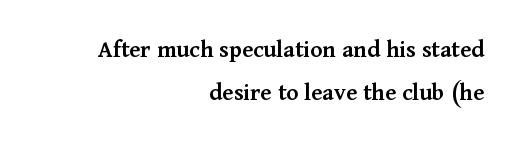
Q: Is the text bold? A: Semi-bold.
Q: Is the text italic (slanted)? A: No, it is upright.
Q: Is the text underlined? A: No.
Q: How is the paragraph aligned? A: Right-aligned.
Q: Is the spacing between letters normal or unusually wide? A: Normal.
